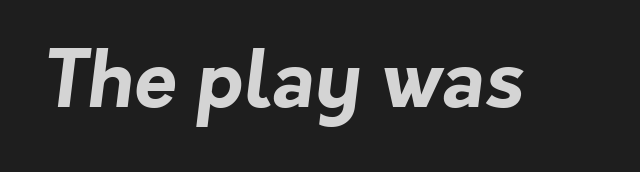
The font is running at its bold setting. The text was rendered using a sans face with plain stroke endings. Bare-footed words on every line. There is no visible air inserted between adjacent glyphs. Character widths vary here, with narrow letters taking less room than wide ones.
